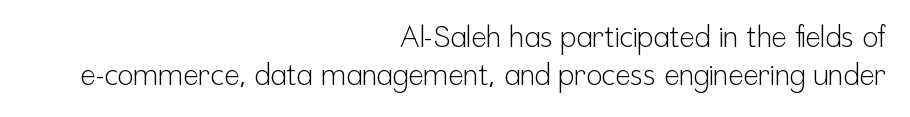
Q: Is the text bold? A: No.
Q: Is the text italic (slanted)? A: No, it is upright.
Q: Is the typeface a serif or a sans-serif typeface? A: Sans-serif.
Q: Is the text underlined? A: No.
Q: How is the paragraph aligned? A: Right-aligned.
Q: Is the spacing between letters normal or unusually wide? A: Normal.
Q: Is the spacing between lines tight, normal or loose? A: Normal.
Q: Width (condensed, normal, or wide)? A: Condensed.
Q: Stroke contrast? A: Low.
Q: x-height? A: Medium.
Q: Monospaced? A: No.
